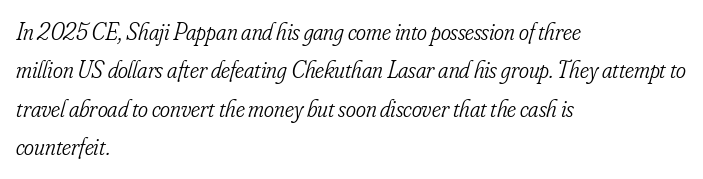
Descender tails drop into unmarked territory. Rendered with sloped, italic letterforms. Vertical stems look standard width or narrower in stroke. Short note: letters normally spaced.
